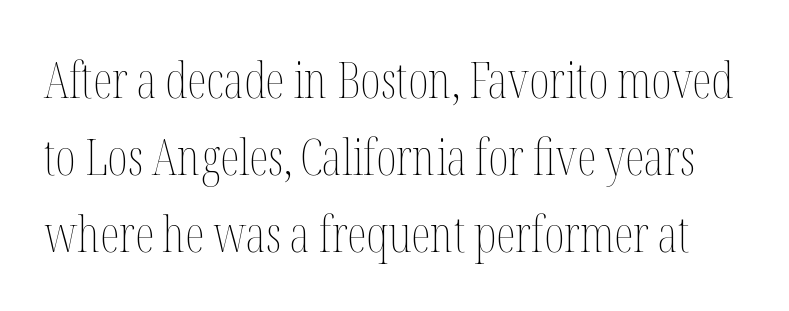
Q: Is the text bold? A: No.
Q: Is the text italic (slanted)? A: No, it is upright.
Q: Is the text underlined? A: No.
Q: Is the spacing between letters normal or unusually wide? A: Normal.
Q: Is the spacing between lines tight, normal or loose? A: Normal.
Q: Width (condensed, normal, or wide)? A: Condensed.
Q: Stroke contrast? A: Medium.
Q: x-height? A: Medium.
Q: Monospaced? A: No.
